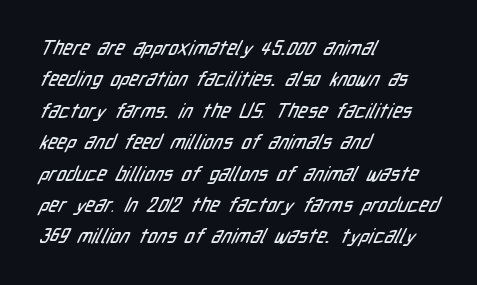
The image shows 20 px text type; set left-aligned, normal line spacing (1.57x), normal letter spacing, not underlined.
